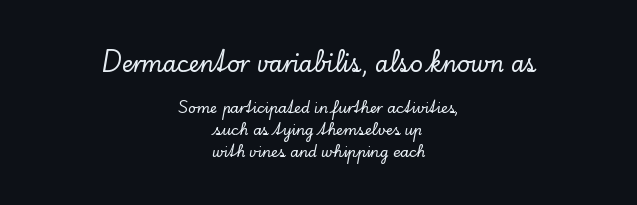
{"underline": "no", "align": "center", "line_spacing": "normal", "line_spacing_ratio": 1.56, "letter_spacing": "normal", "letter_spacing_em": 0.0, "larger_block": "first", "size_ratio": 1.57, "glyph_px": 22}
